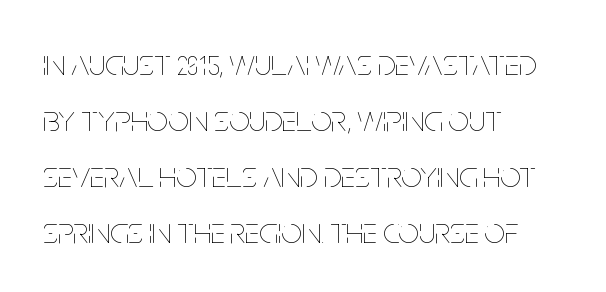
{"italic": "no", "bold": "no", "weight": "thin", "width": "condensed", "stroke_contrast": "low", "x_height": "large", "monospaced": "no", "underline": "no", "align": "left", "line_spacing": "normal", "line_spacing_ratio": 1.51, "letter_spacing": "normal", "letter_spacing_em": 0.0, "glyph_px": 37}
